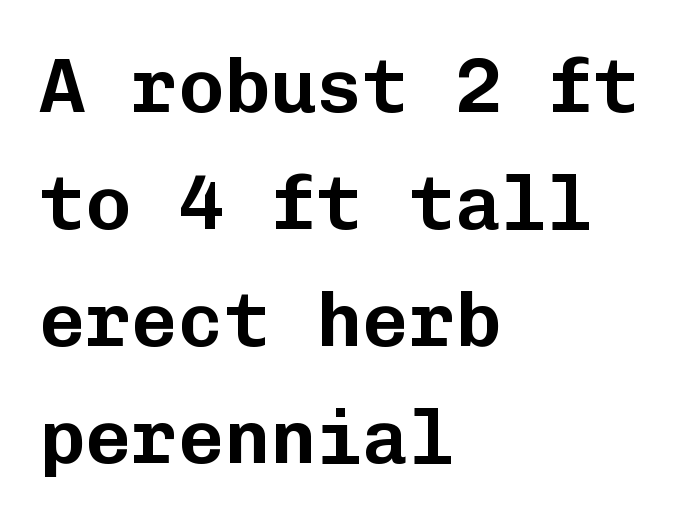
{"serif": "no", "italic": "no", "width": "normal", "stroke_contrast": "low", "x_height": "medium", "monospaced": "yes", "underline": "no", "align": "left", "line_spacing": "normal", "line_spacing_ratio": 1.52, "letter_spacing": "normal", "letter_spacing_em": 0.0, "glyph_px": 77}
